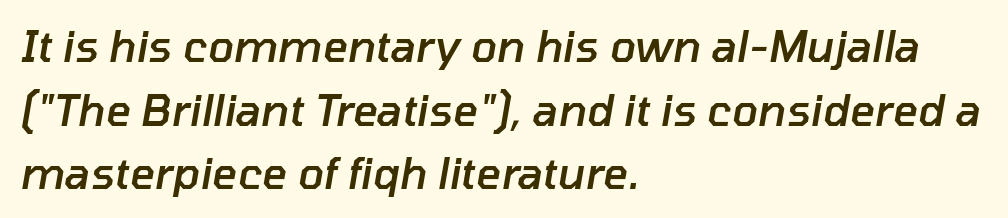
The image shows 43 px semibold type, italic (leaning right); set left-aligned, normal line spacing (1.48x), normal letter spacing, not underlined; low stroke contrast and a medium x-height.
